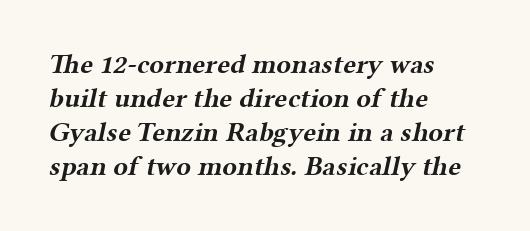
Q: Is the text bold? A: Yes.
Q: Is the text underlined? A: No.
Q: How is the paragraph aligned? A: Left-aligned.
Q: Is the spacing between letters normal or unusually wide? A: Normal.
Q: Is the spacing between lines tight, normal or loose? A: Normal.
